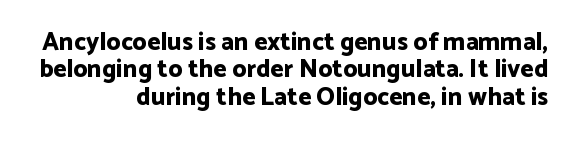
Q: Is the text bold? A: Yes.
Q: Is the text italic (slanted)? A: No, it is upright.
Q: Is the text underlined? A: No.
Q: How is the paragraph aligned? A: Right-aligned.
Q: Is the spacing between letters normal or unusually wide? A: Normal.
Q: Is the spacing between lines tight, normal or loose? A: Tight.
